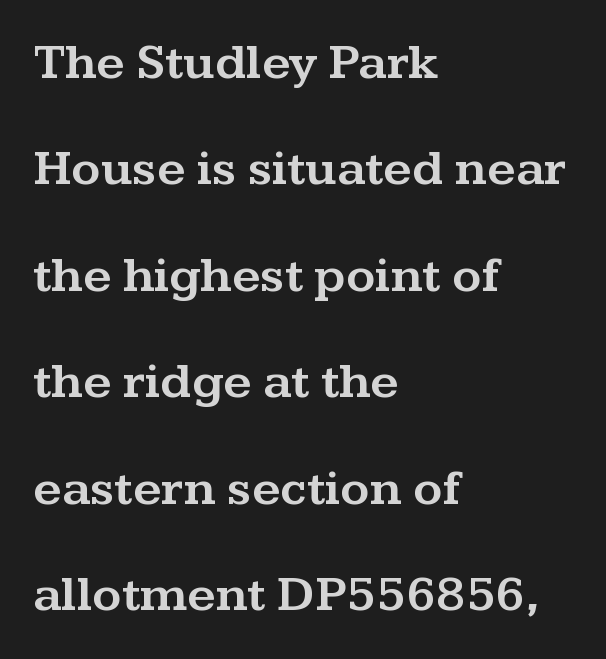
Classification — serif. A clean baseline with only descenders dipping below it. The letters stand upright; this is a roman face. The setting favours the left margin, as ordinary paragraphs usually do. Standard letterfit; no display-style spreading of the glyphs.
